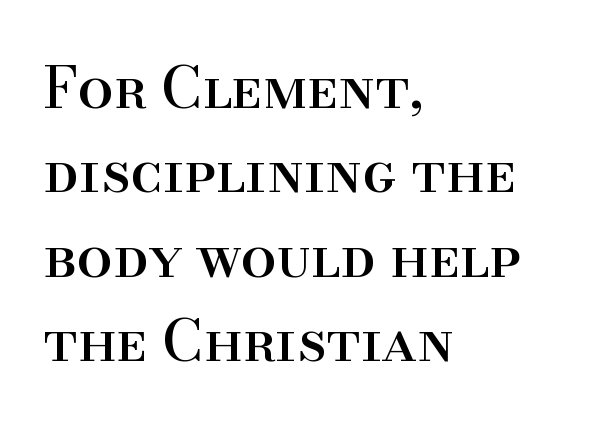
Q: Is the text italic (slanted)? A: No, it is upright.
Q: Is the typeface a serif or a sans-serif typeface? A: Serif.
Q: Is the text underlined? A: No.
Q: How is the paragraph aligned? A: Left-aligned.
Q: Is the spacing between letters normal or unusually wide? A: Normal.
Q: Is the spacing between lines tight, normal or loose? A: Normal.
Q: Width (condensed, normal, or wide)? A: Normal.
Q: Stroke contrast? A: High.
Q: x-height? A: Small.
Q: Monospaced? A: No.
